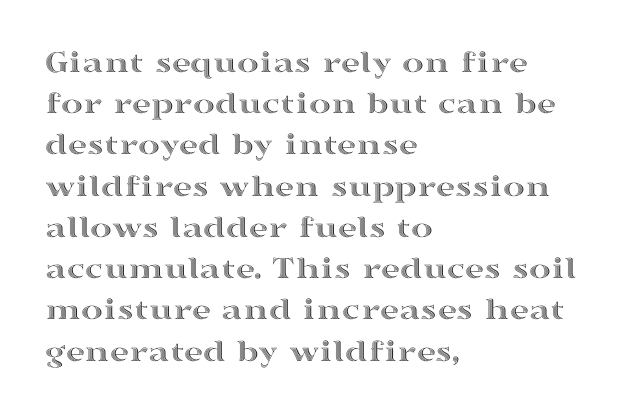
{"italic": "no", "width": "wide", "x_height": "medium", "monospaced": "no", "underline": "no", "align": "left", "line_spacing": "normal", "line_spacing_ratio": 1.25, "letter_spacing": "normal", "letter_spacing_em": 0.0, "glyph_px": 33}
